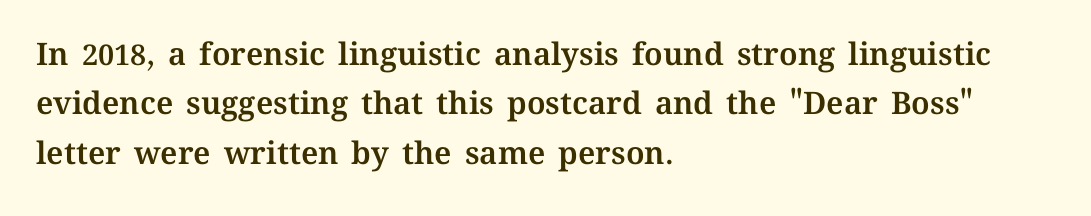
Rendered with straight, roman letterforms. Glance below the letters and you will spot only blank space. Short and long lines alike share a common starting point at left. Think of a printed novel: that variable character pitch is what you see here. Words appear dense and cohesive because spacing is normal. This block has exactly the height ordinary leading produces.
